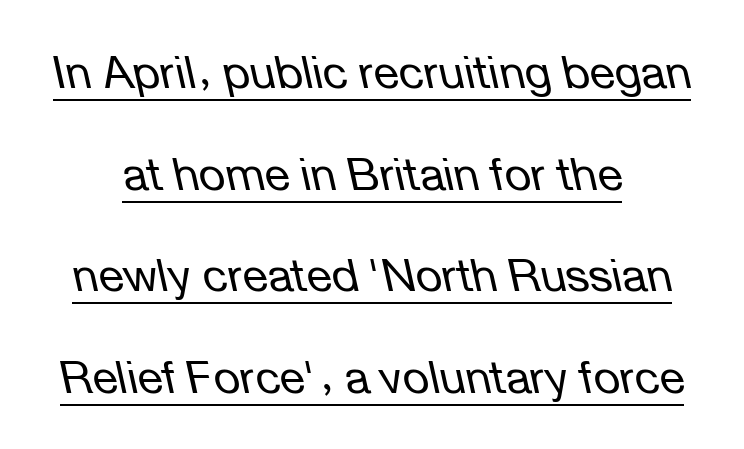
Rendered with sloped, italic letterforms. There is no visible air inserted between adjacent glyphs. Typeset on center — no edge is straight. The block of text is sparse from top to bottom, with ample space between rows. Check the space under the baseline: a stroke is drawn there. Stroke thickness stays within the range of a standard reading face or lighter.
